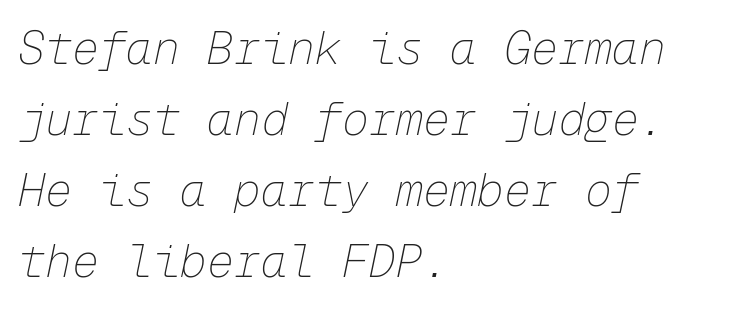
{"italic": "yes", "lean": "right", "slant_degrees": 12, "bold": "no", "weight": "thin", "width": "normal", "stroke_contrast": "low", "x_height": "medium", "monospaced": "yes", "underline": "no", "align": "left", "line_spacing": "normal", "line_spacing_ratio": 1.58, "letter_spacing": "normal", "letter_spacing_em": 0.0, "glyph_px": 45}
